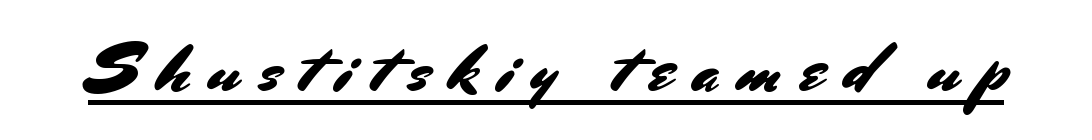
The image shows 69 px sans-serif type; set unusually wide letter spacing (+0.27 em), underlined; medium stroke contrast and a small x-height.
